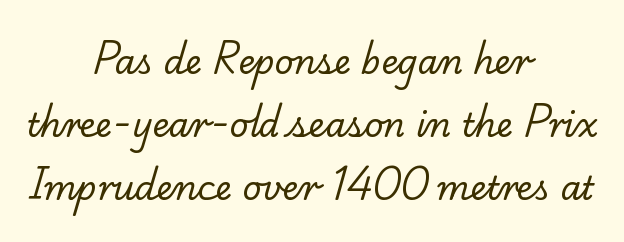
{"bold": "no", "weight": "regular", "width": "normal", "stroke_contrast": "low", "x_height": "small", "monospaced": "no", "underline": "no", "align": "center", "line_spacing": "loose", "line_spacing_ratio": 1.91, "letter_spacing": "normal", "letter_spacing_em": 0.0, "glyph_px": 33}
